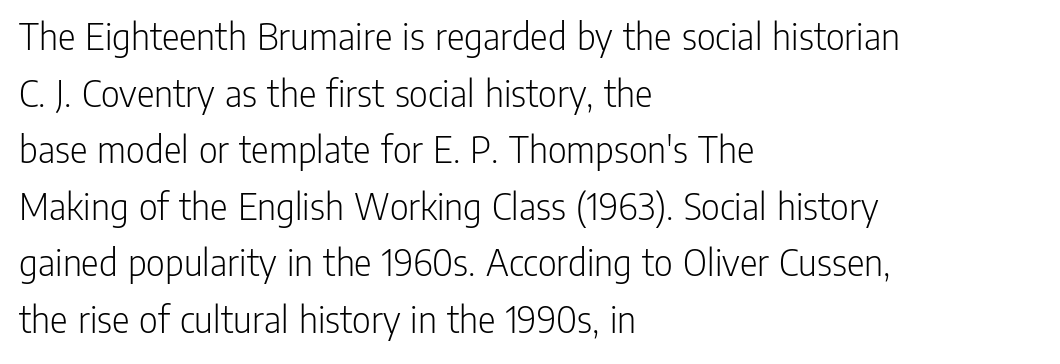
Q: Is the text bold? A: No.
Q: Is the text italic (slanted)? A: No, it is upright.
Q: Is the typeface a serif or a sans-serif typeface? A: Sans-serif.
Q: Is the text underlined? A: No.
Q: How is the paragraph aligned? A: Left-aligned.
Q: Is the spacing between letters normal or unusually wide? A: Normal.
Q: Is the spacing between lines tight, normal or loose? A: Normal.
Q: Width (condensed, normal, or wide)? A: Condensed.
Q: Stroke contrast? A: Low.
Q: x-height? A: Medium.
Q: Monospaced? A: No.
